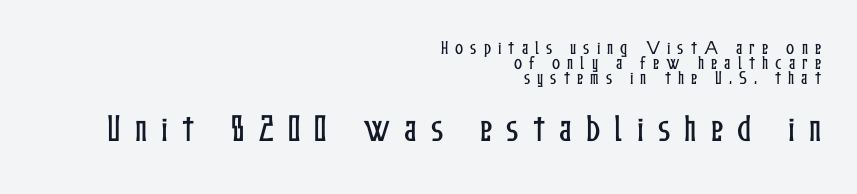
The later block is typeset at a bigger size than the earlier block. A typesetter would call this proportional, since set widths differ per character. Very little white space separates one row of letters from the next. The space beneath each line is pristine and unruled. Do the letters lean? They stand straight.
